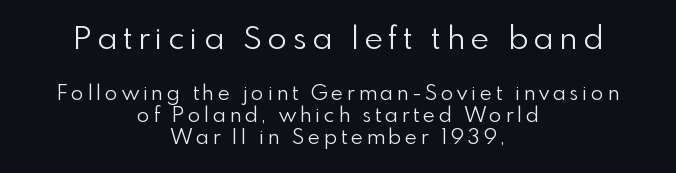
{"serif": "no", "italic": "no", "bold": "no", "weight": "light", "width": "normal", "x_height": "small", "monospaced": "no", "underline": "no", "align": "center", "line_spacing": "tight", "line_spacing_ratio": 1.06, "larger_block": "first", "size_ratio": 1.52, "glyph_px": 32}
